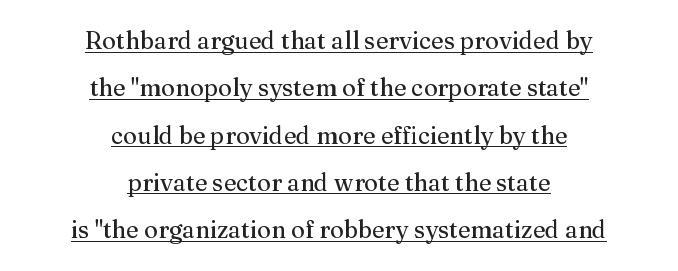
Q: Is the text italic (slanted)? A: No, it is upright.
Q: Is the text underlined? A: Yes.
Q: How is the paragraph aligned? A: Centered.
Q: Is the spacing between letters normal or unusually wide? A: Normal.
Q: Is the spacing between lines tight, normal or loose? A: Loose.
